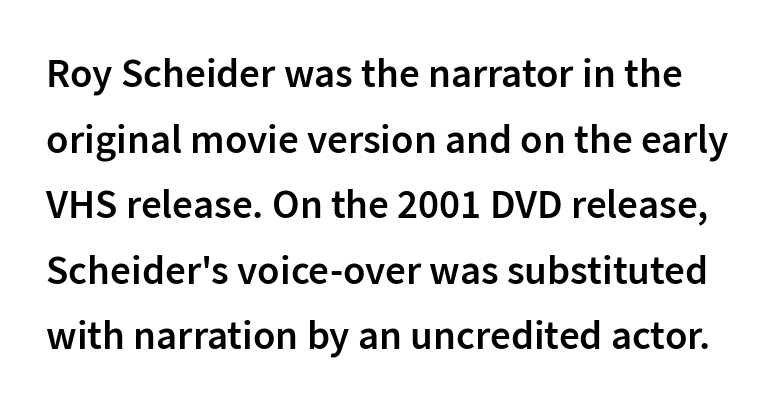
If you measured baseline to baseline, you'd find a middling distance. Anything drawn beneath the words? Only blank space. There is no visible air inserted between adjacent glyphs. A typesetter would mark this as roman, not italic. The type family on display is of the sans-serif kind. The strokes are fattened partway — semibold, not bold.
